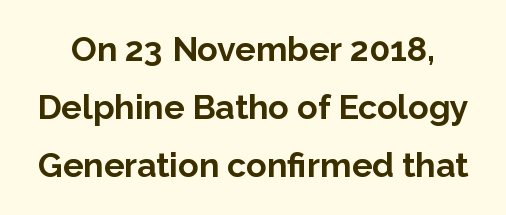
Q: Is the text bold? A: Yes.
Q: Is the text italic (slanted)? A: No, it is upright.
Q: Is the typeface a serif or a sans-serif typeface? A: Sans-serif.
Q: Is the text underlined? A: No.
Q: Is the spacing between letters normal or unusually wide? A: Normal.
Q: Width (condensed, normal, or wide)? A: Normal.
Q: Stroke contrast? A: Low.
Q: x-height? A: Medium.
Q: Monospaced? A: No.
